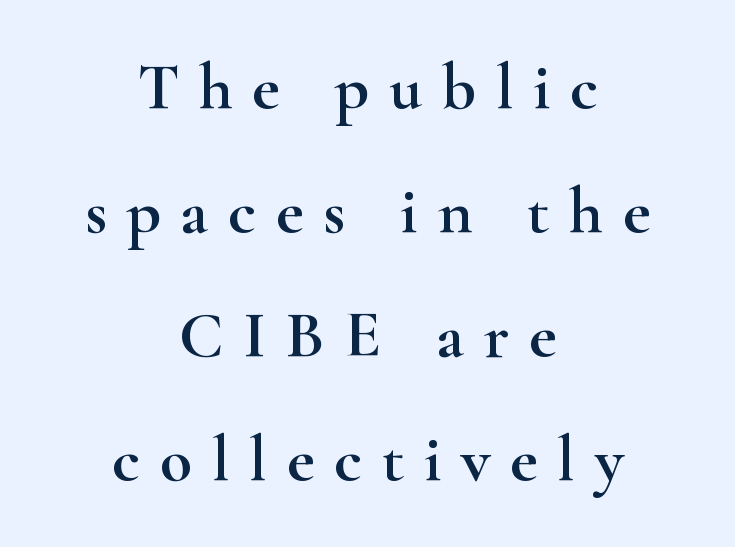
Q: Is the text italic (slanted)? A: No, it is upright.
Q: Is the typeface a serif or a sans-serif typeface? A: Serif.
Q: Is the text underlined? A: No.
Q: How is the paragraph aligned? A: Centered.
Q: Is the spacing between letters normal or unusually wide? A: Unusually wide.
Q: Width (condensed, normal, or wide)? A: Wide.
Q: Stroke contrast? A: High.
Q: x-height? A: Small.
Q: Monospaced? A: No.
